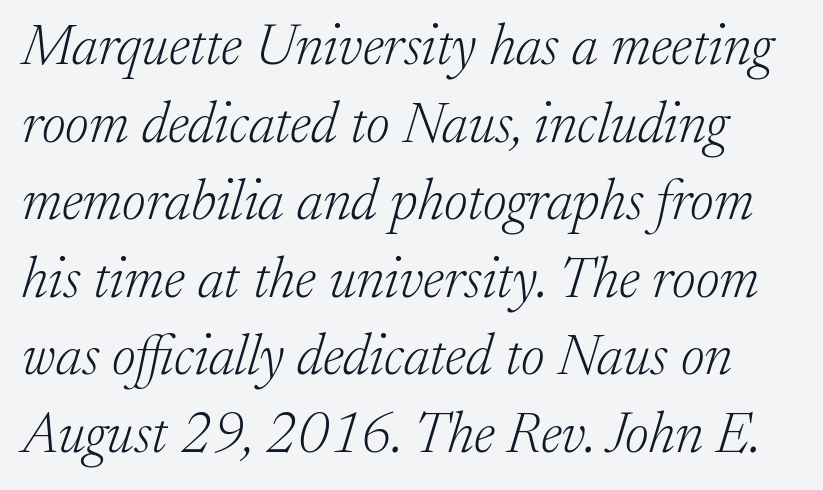
{"serif": "yes", "italic": "yes", "lean": "right", "slant_degrees": 17, "bold": "no", "weight": "light", "width": "normal", "stroke_contrast": "low", "x_height": "medium", "monospaced": "no", "underline": "no", "line_spacing": "normal", "line_spacing_ratio": 1.36, "letter_spacing": "normal", "letter_spacing_em": 0.0, "glyph_px": 57}
